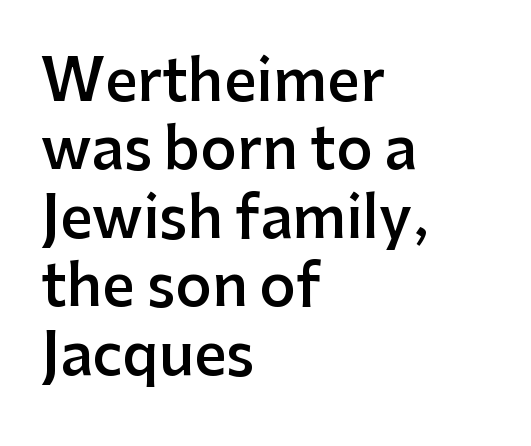
Proportional: the letters do not fall into vertical columns. Designer's note — italics off, roman on. Check the space under the baseline: it is left empty. Caption: multi-line text, flush left, ragged right. Students, note that the glyphs here touch the page at normal intervals. Slightly chunky letters — semibold, I'd say, not full bold.
